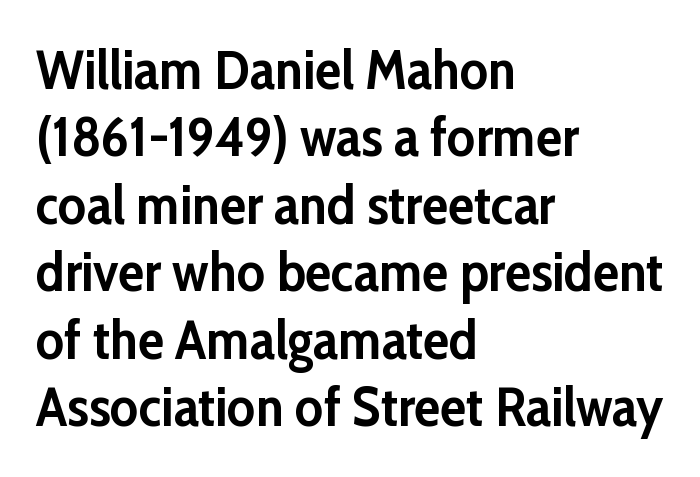
The image shows 54 px semibold sans-serif type, upright; set left-aligned, normal line spacing (1.25x), normal letter spacing, not underlined; low stroke contrast and a medium x-height.
